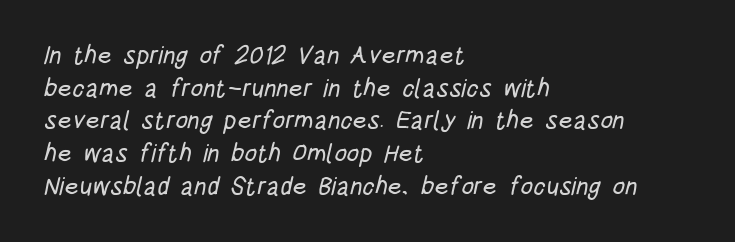
The image shows 25 px text type; set left-aligned, normal line spacing (1.31x), normal letter spacing, not underlined.
